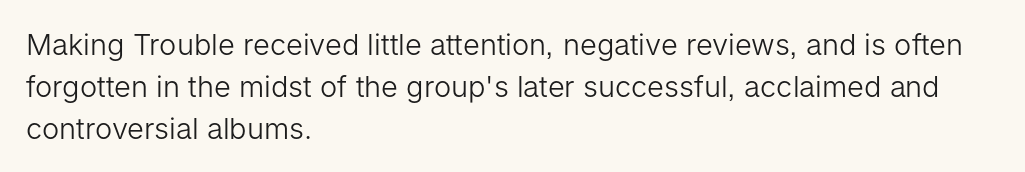
Q: Is the text bold? A: No.
Q: Is the text italic (slanted)? A: No, it is upright.
Q: Is the typeface a serif or a sans-serif typeface? A: Sans-serif.
Q: Is the text underlined? A: No.
Q: How is the paragraph aligned? A: Left-aligned.
Q: Is the spacing between letters normal or unusually wide? A: Normal.
Q: Is the spacing between lines tight, normal or loose? A: Normal.
Q: Width (condensed, normal, or wide)? A: Normal.
Q: Stroke contrast? A: Low.
Q: x-height? A: Medium.
Q: Monospaced? A: No.
